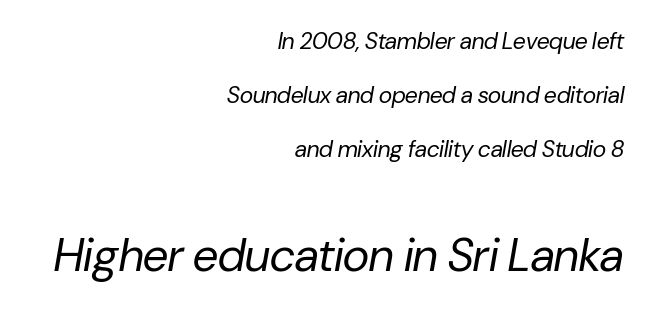
{"italic": "yes", "lean": "right", "slant_degrees": 10, "bold": "no", "weight": "regular", "width": "normal", "stroke_contrast": "low", "x_height": "medium", "monospaced": "no", "underline": "no", "align": "right", "line_spacing": "loose", "line_spacing_ratio": 2.35, "letter_spacing": "normal", "letter_spacing_em": 0.0, "larger_block": "second", "size_ratio": 2.0, "glyph_px": 46}
